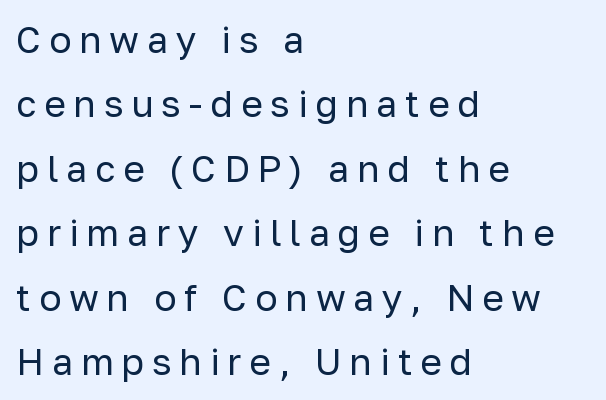
Q: Is the text bold? A: No.
Q: Is the text italic (slanted)? A: No, it is upright.
Q: Is the typeface a serif or a sans-serif typeface? A: Sans-serif.
Q: Is the text underlined? A: No.
Q: How is the paragraph aligned? A: Left-aligned.
Q: Is the spacing between letters normal or unusually wide? A: Unusually wide.
Q: Width (condensed, normal, or wide)? A: Normal.
Q: Stroke contrast? A: Low.
Q: x-height? A: Medium.
Q: Monospaced? A: No.
